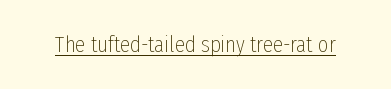
Q: Is the text bold? A: No.
Q: Is the text italic (slanted)? A: No, it is upright.
Q: Is the text underlined? A: Yes.
Q: Is the spacing between letters normal or unusually wide? A: Normal.
